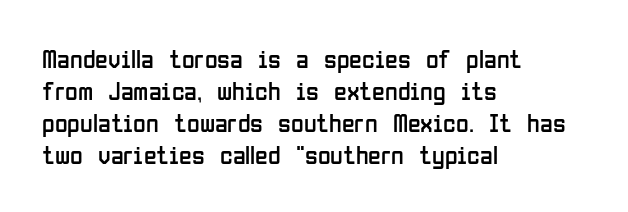
{"italic": "no", "bold": "no", "underline": "no", "align": "left", "line_spacing_ratio": 1.23, "letter_spacing": "normal", "letter_spacing_em": 0.0, "glyph_px": 26}
